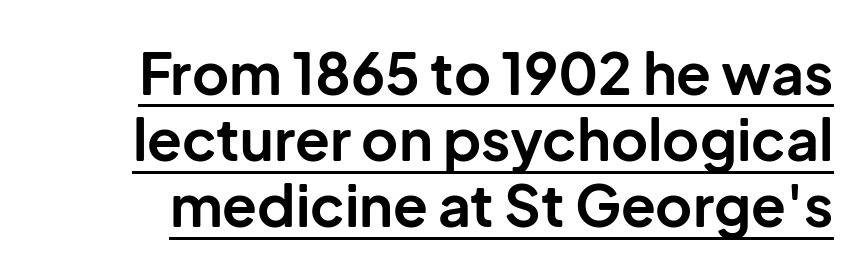
Q: Is the text bold? A: Yes.
Q: Is the text italic (slanted)? A: No, it is upright.
Q: Is the typeface a serif or a sans-serif typeface? A: Sans-serif.
Q: Is the text underlined? A: Yes.
Q: Is the spacing between letters normal or unusually wide? A: Normal.
Q: Width (condensed, normal, or wide)? A: Normal.
Q: Stroke contrast? A: Low.
Q: x-height? A: Medium.
Q: Monospaced? A: No.
